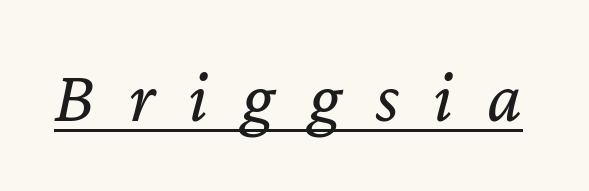
{"italic": "yes", "lean": "right", "slant_degrees": 12, "bold": "no", "weight": "regular", "width": "normal", "stroke_contrast": "low", "x_height": "medium", "monospaced": "no", "underline": "yes", "letter_spacing": "wide", "letter_spacing_em": 0.46, "glyph_px": 74}
